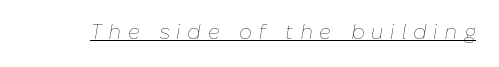
Q: Is the text bold? A: No.
Q: Is the text italic (slanted)? A: Yes, it leans right by about 10 degrees.
Q: Is the text underlined? A: Yes.
Q: Is the spacing between letters normal or unusually wide? A: Unusually wide.
